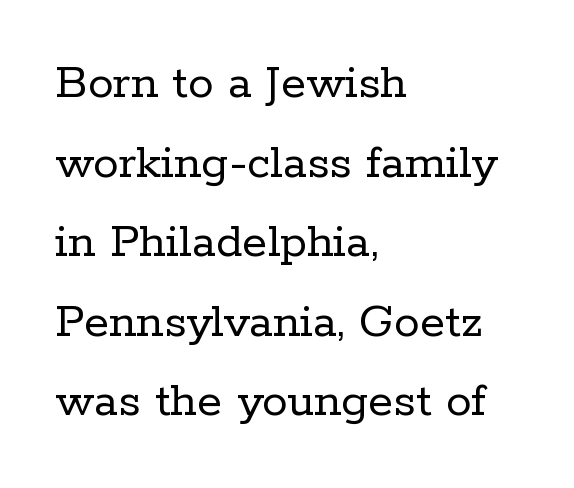
Q: Is the text bold? A: No.
Q: Is the text italic (slanted)? A: No, it is upright.
Q: Is the typeface a serif or a sans-serif typeface? A: Serif.
Q: Is the text underlined? A: No.
Q: How is the paragraph aligned? A: Left-aligned.
Q: Is the spacing between letters normal or unusually wide? A: Normal.
Q: Is the spacing between lines tight, normal or loose? A: Normal.
Q: Width (condensed, normal, or wide)? A: Normal.
Q: Stroke contrast? A: Low.
Q: x-height? A: Medium.
Q: Monospaced? A: No.
